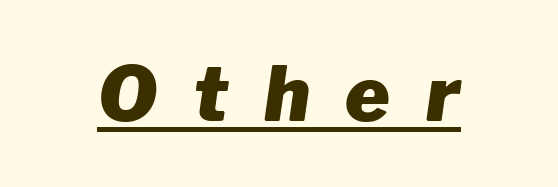
Spacing verdict: proportional, widths tailored to each character. The horizontal fit of the characters is loose and conspicuously gappy. Is the type slanted? Yes — the strokes lean at a clear angle. The passage shown is underscored from start to finish. Its strokes are broad and dark, the hallmark of bold type.
